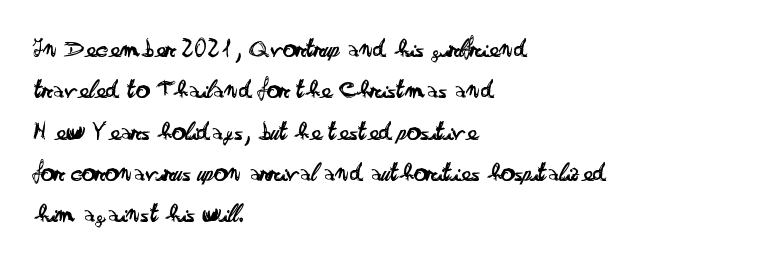
{"italic": "no", "bold": "no", "underline": "no", "align": "left", "line_spacing": "normal", "line_spacing_ratio": 1.53, "letter_spacing": "normal", "letter_spacing_em": 0.0, "glyph_px": 27}
